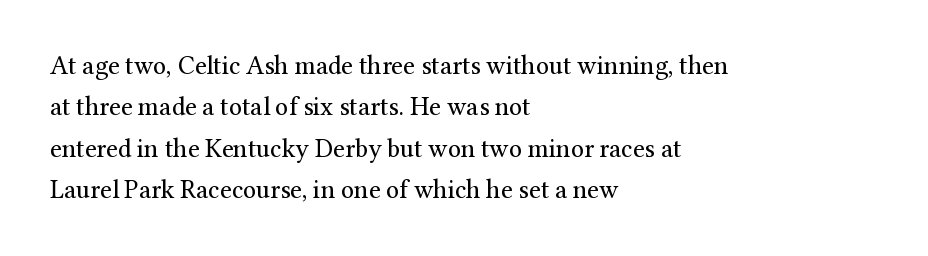
Q: Is the text bold? A: No.
Q: Is the text italic (slanted)? A: No, it is upright.
Q: Is the text underlined? A: No.
Q: How is the paragraph aligned? A: Left-aligned.
Q: Is the spacing between letters normal or unusually wide? A: Normal.
Q: Is the spacing between lines tight, normal or loose? A: Normal.
